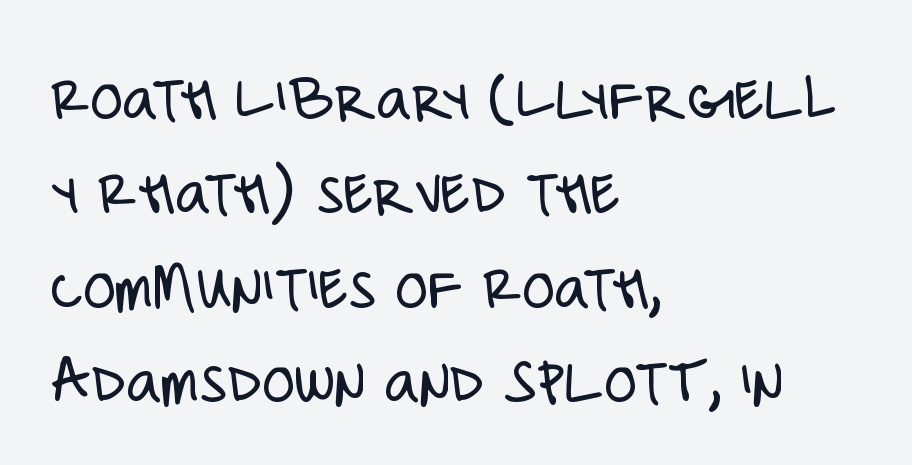
Do the characters align in a grid? No, the font is proportional. Letters have the restrained weight of plain body copy at most. Vertical strokes here are truly vertical. Type without underlining. This is sans-serif lettering, the kind often seen on screens and signage. In terms of letterspacing, this is plain default setting.
